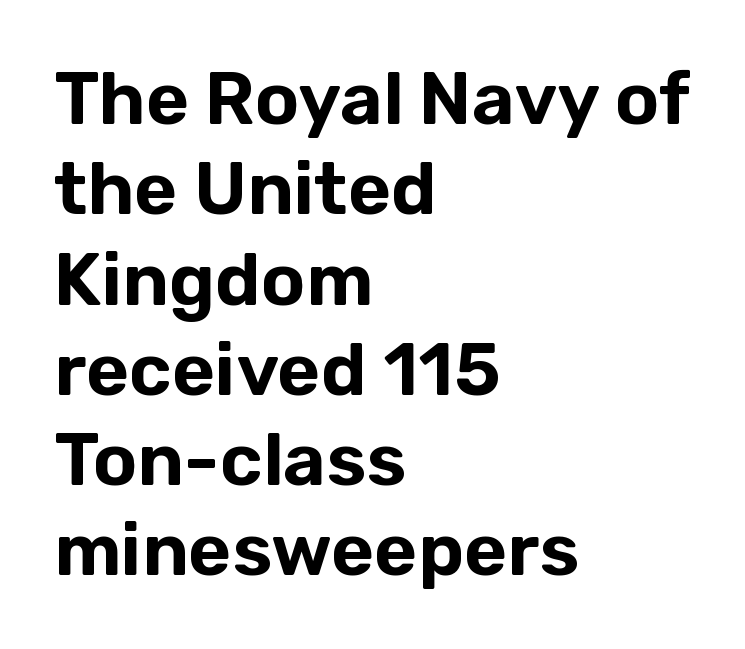
The image shows 74 px sans-serif type, upright; set left-aligned, line spacing 1.22x, normal letter spacing, not underlined; low stroke contrast and a medium x-height.
